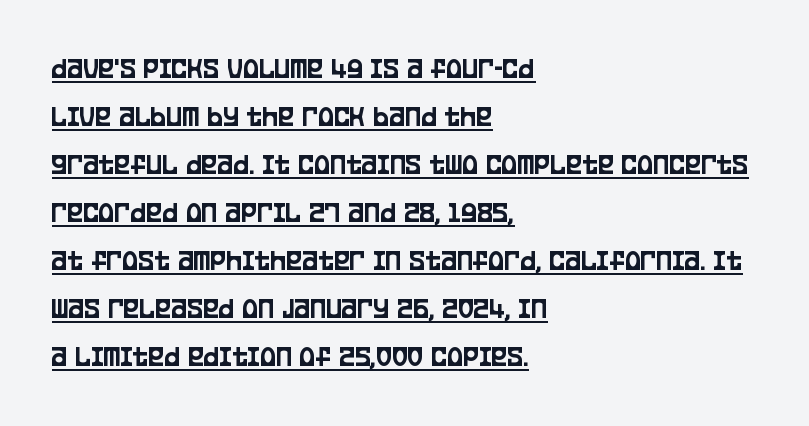
These lines are composed in type without serifs. The rendered words wear a rule along their underside. This sample uses an upright cut, with every glyph sitting square on the baseline. Note the varied advance widths — an 'i' is clearly narrower than an 'm'. Notice how the passage keeps a crisp vertical edge on the left only.
